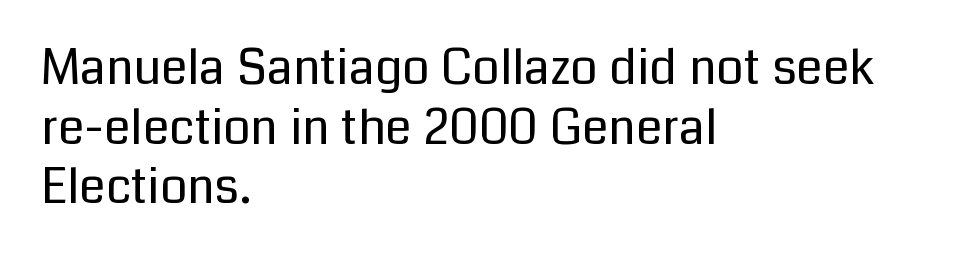
Q: Is the text bold? A: No.
Q: Is the text italic (slanted)? A: No, it is upright.
Q: Is the typeface a serif or a sans-serif typeface? A: Sans-serif.
Q: Is the text underlined? A: No.
Q: How is the paragraph aligned? A: Left-aligned.
Q: Is the spacing between letters normal or unusually wide? A: Normal.
Q: Width (condensed, normal, or wide)? A: Normal.
Q: Stroke contrast? A: Low.
Q: x-height? A: Medium.
Q: Monospaced? A: No.
